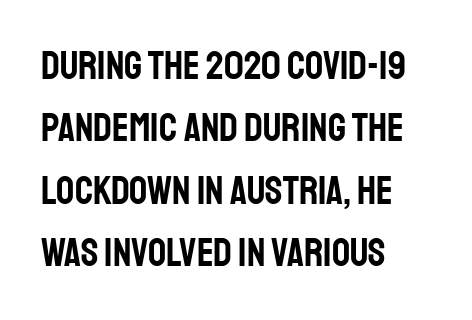
Q: Is the text italic (slanted)? A: No, it is upright.
Q: Is the typeface a serif or a sans-serif typeface? A: Sans-serif.
Q: Is the text underlined? A: No.
Q: How is the paragraph aligned? A: Left-aligned.
Q: Is the spacing between letters normal or unusually wide? A: Normal.
Q: Is the spacing between lines tight, normal or loose? A: Normal.
Q: Width (condensed, normal, or wide)? A: Condensed.
Q: Stroke contrast? A: Low.
Q: x-height? A: Large.
Q: Monospaced? A: No.
